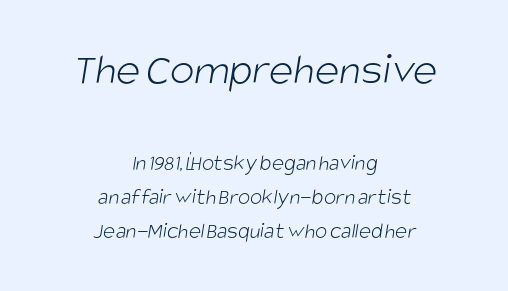
The image shows 46 px light, condensed sans-serif type; set centered, normal line spacing (1.47x), normal letter spacing, not underlined; the first (top) block is 2.0x larger; low stroke contrast and a large x-height.
